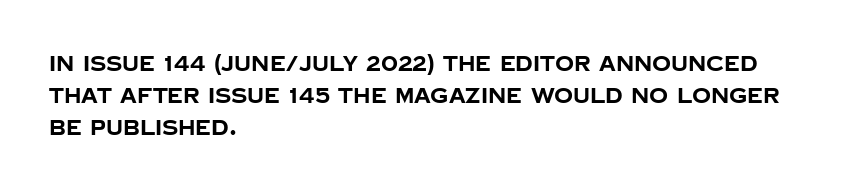
Tracking value appears to be zero — textbook default spacing. Is the type bold? Yes — the strokes are clearly thick and heavy. The block of text has a typical density, with ordinary space between rows. The rag falls on the right side of this text block. Words float on clear page, feet unadorned.
